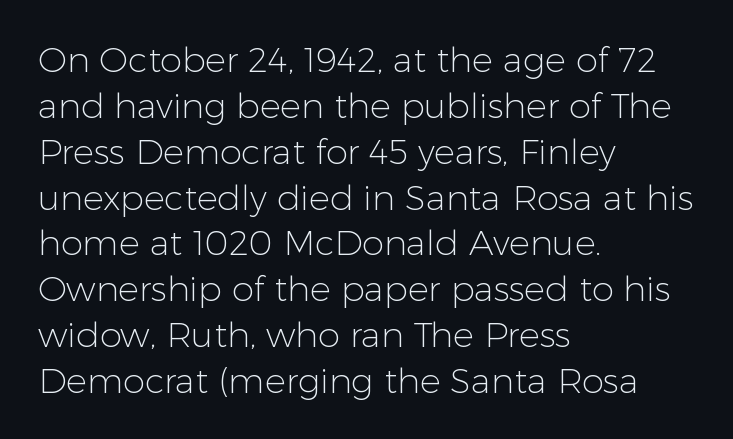
Q: Is the text bold? A: No.
Q: Is the text italic (slanted)? A: No, it is upright.
Q: Is the typeface a serif or a sans-serif typeface? A: Sans-serif.
Q: Is the text underlined? A: No.
Q: How is the paragraph aligned? A: Left-aligned.
Q: Is the spacing between letters normal or unusually wide? A: Normal.
Q: Is the spacing between lines tight, normal or loose? A: Normal.
Q: Width (condensed, normal, or wide)? A: Normal.
Q: Stroke contrast? A: Low.
Q: x-height? A: Medium.
Q: Monospaced? A: No.
